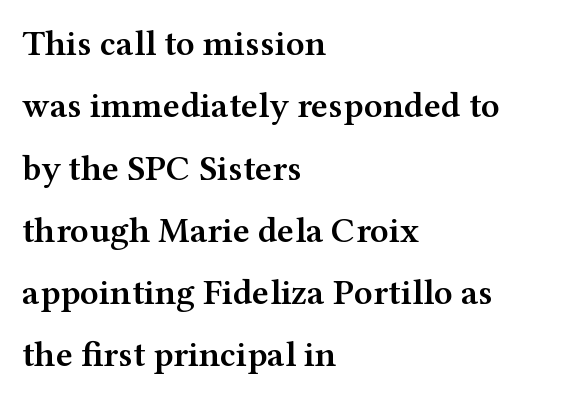
When letters stand straight like this, we call the style roman or upright. Is this a sans? No — the strokes have serifs. Is this a fixed-width face? No — the glyphs have proportional, varying widths. The space directly below the letters is spotless. No extra tracking has been applied to these lines. These lines are set flush left with a ragged right edge.
